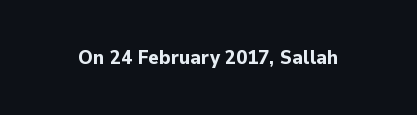
Q: Is the text bold? A: Yes.
Q: Is the text italic (slanted)? A: No, it is upright.
Q: Is the text underlined? A: No.
Q: Is the spacing between letters normal or unusually wide? A: Normal.
